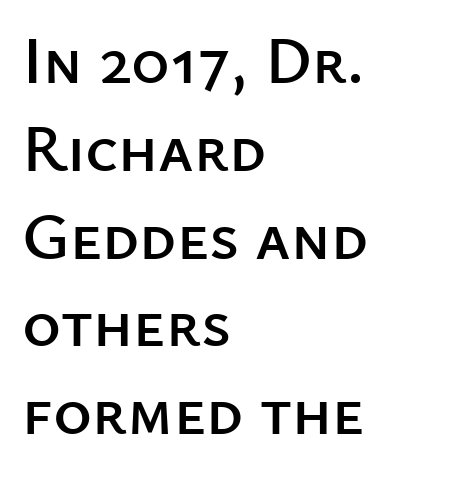
{"serif": "no", "italic": "no", "width": "normal", "stroke_contrast": "low", "x_height": "medium", "monospaced": "no", "underline": "no", "align": "left", "line_spacing": "normal", "line_spacing_ratio": 1.33, "letter_spacing": "normal", "letter_spacing_em": 0.0, "glyph_px": 66}
